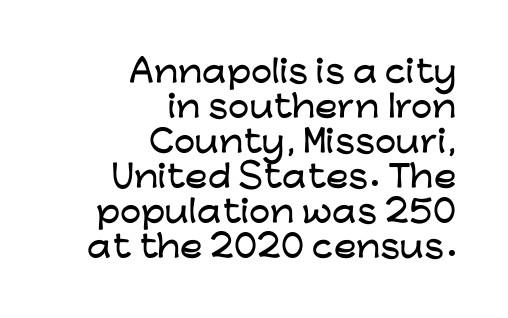
Q: Is the text italic (slanted)? A: No, it is upright.
Q: Is the typeface a serif or a sans-serif typeface? A: Sans-serif.
Q: Is the text underlined? A: No.
Q: How is the paragraph aligned? A: Right-aligned.
Q: Is the spacing between letters normal or unusually wide? A: Normal.
Q: Width (condensed, normal, or wide)? A: Wide.
Q: Stroke contrast? A: Low.
Q: x-height? A: Medium.
Q: Monospaced? A: No.
